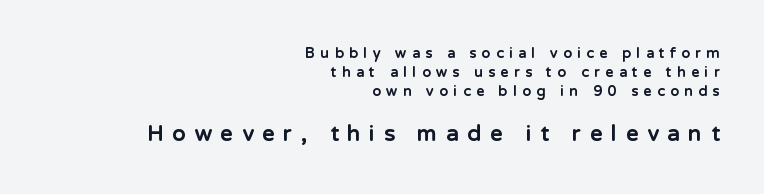
Between one letter and the next there's a generous, obvious gap. The passage shown is emphatically bold. Plain, unruled lines of type. Is the lower block the larger one? Yes — the lower block carries the bigger type. The font's upright variant was chosen for this text.
